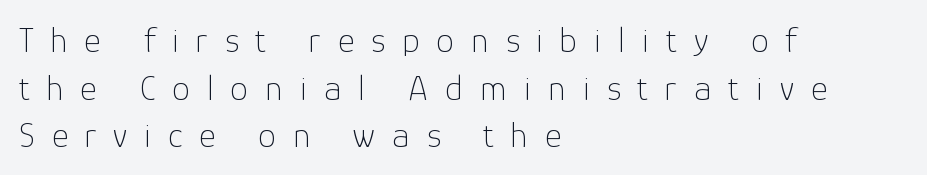
Q: Is the text bold? A: No.
Q: Is the text italic (slanted)? A: No, it is upright.
Q: Is the typeface a serif or a sans-serif typeface? A: Sans-serif.
Q: Is the text underlined? A: No.
Q: How is the paragraph aligned? A: Left-aligned.
Q: Is the spacing between letters normal or unusually wide? A: Unusually wide.
Q: Is the spacing between lines tight, normal or loose? A: Normal.
Q: Width (condensed, normal, or wide)? A: Normal.
Q: Stroke contrast? A: Low.
Q: x-height? A: Medium.
Q: Monospaced? A: No.
